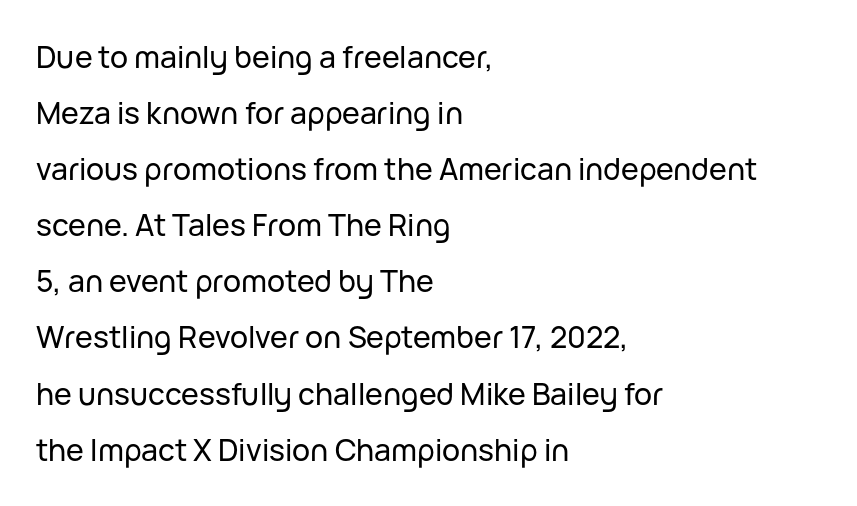
The image shows 30 px sans-serif type, upright; set left-aligned, line spacing 1.87x, normal letter spacing, not underlined; low stroke contrast and a medium x-height.
